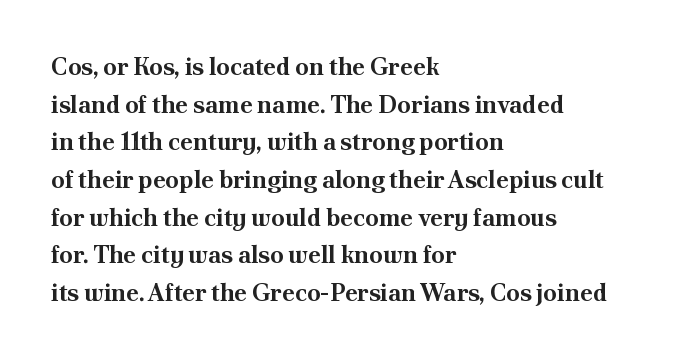
Heavy, bold letterforms. Quick note: underline off. The space between consecutive lines is moderate. This is roman type, the default non-slanted kind. The compositor pushed each line to the left boundary.
